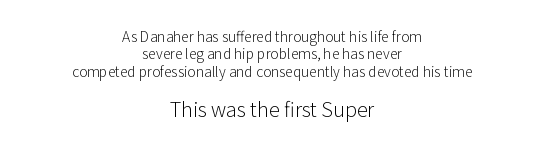
A typesetter would mark this as roman, not italic. These lines stack symmetrically, like a column narrowing and widening about its center. A quiet, ordinary-to-light weight characterises the typeface. The letterforms sit shoulder to shoulder at normal distance.
